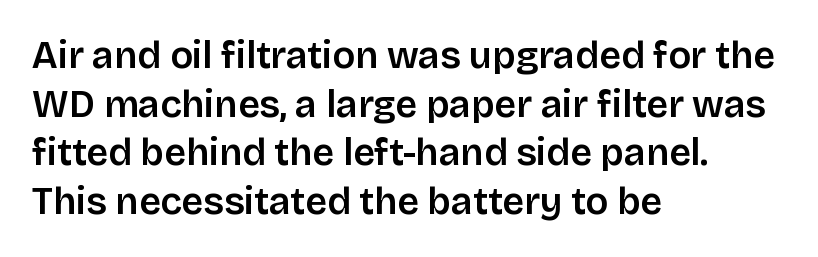
A typesetter would mark this as roman, not italic. Are there feet on the stems? There aren't — it's a sans. The space beneath each line is pristine and unruled. The paragraph has a hard left edge and a soft right edge. You could not count columns in this text — the font is proportionally spaced. The rendering keeps characters at their native spacing.
